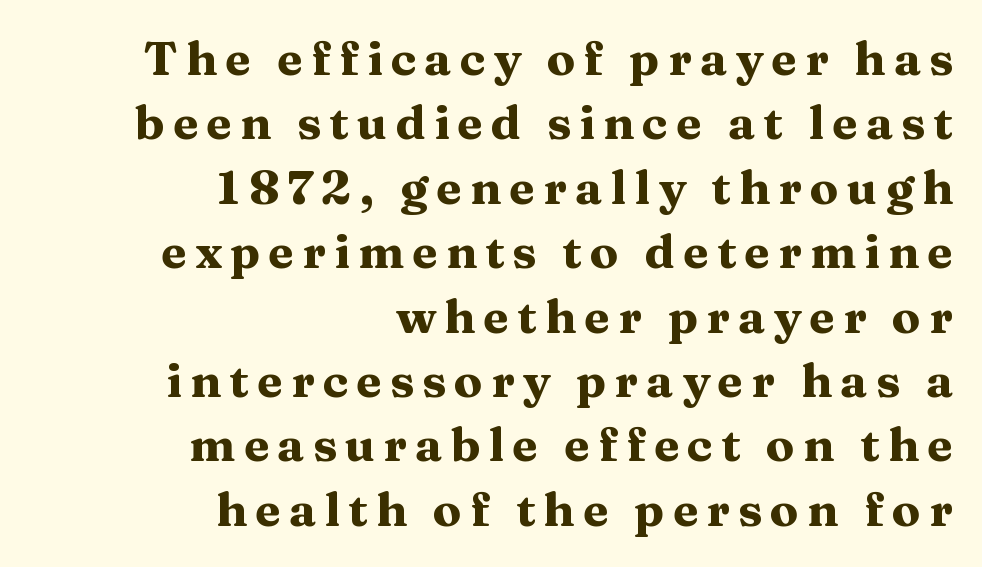
The letters advance in unequal steps, a hallmark of proportional type. One-word summary of the alignment: right. Only glyphs here, with clear space below each row. You'd pick this weight for a headline — it's a proper bold. In terms of leading, this rendering sits right in the middle.
